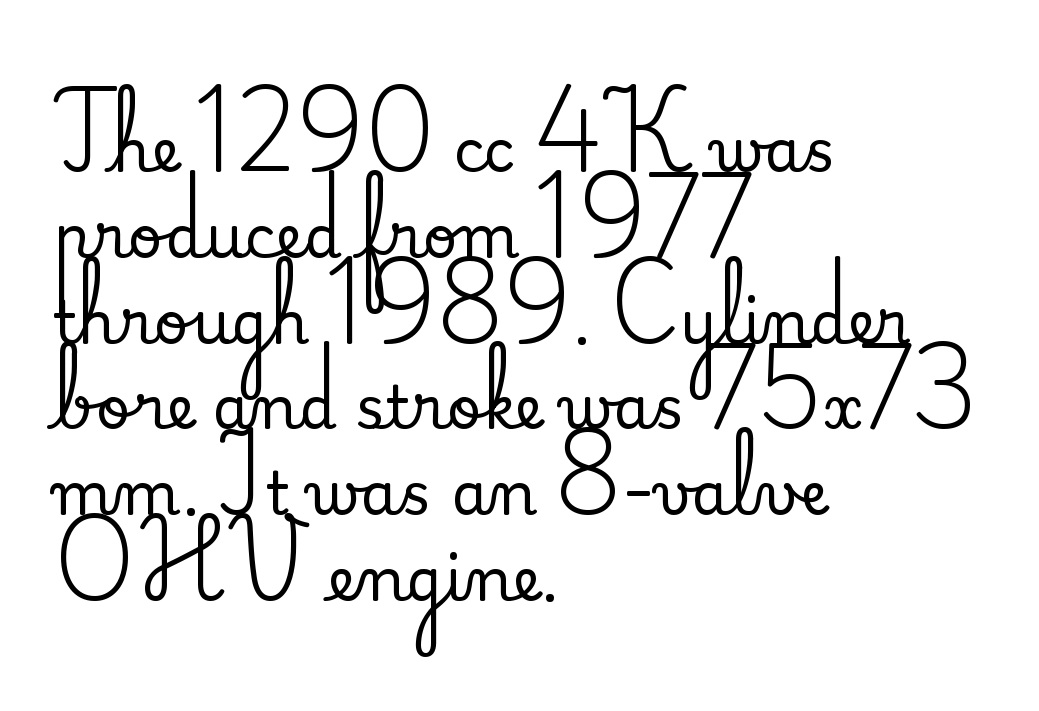
The image shows 60 px serif type, upright; set left-aligned, normal line spacing (1.43x), normal letter spacing, not underlined; medium stroke contrast and a small x-height.
